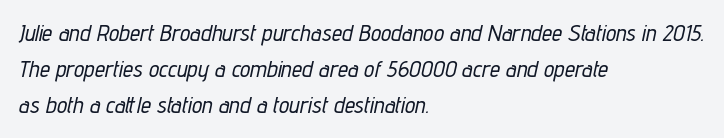
Q: Is the text italic (slanted)? A: Yes, it leans right by about 12 degrees.
Q: Is the text underlined? A: No.
Q: How is the paragraph aligned? A: Left-aligned.
Q: Is the spacing between letters normal or unusually wide? A: Normal.
Q: Is the spacing between lines tight, normal or loose? A: Normal.
